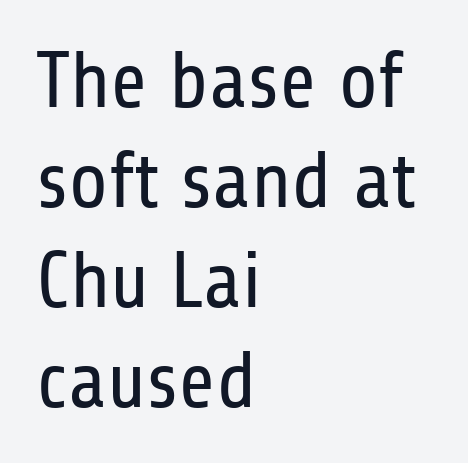
{"serif": "no", "italic": "no", "bold": "no", "weight": "regular", "width": "condensed", "stroke_contrast": "low", "x_height": "medium", "monospaced": "no", "underline": "no", "align": "left", "line_spacing": "normal", "line_spacing_ratio": 1.25, "letter_spacing": "normal", "letter_spacing_em": 0.0, "glyph_px": 80}
